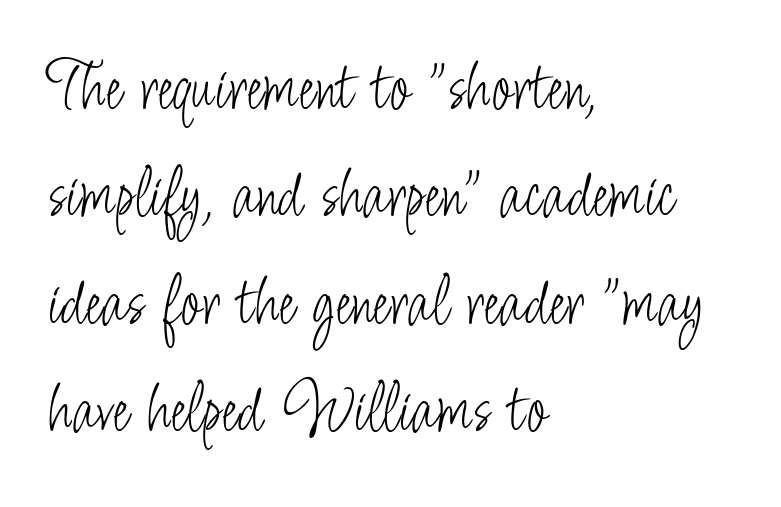
The image shows 73 px light, condensed sans-serif type; set left-aligned, normal line spacing (1.47x), normal letter spacing, not underlined; low stroke contrast and a small x-height.
